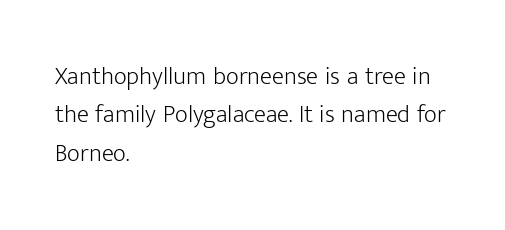
The image shows 25 px text type, upright; set left-aligned, normal line spacing (1.54x), normal letter spacing, not underlined.
